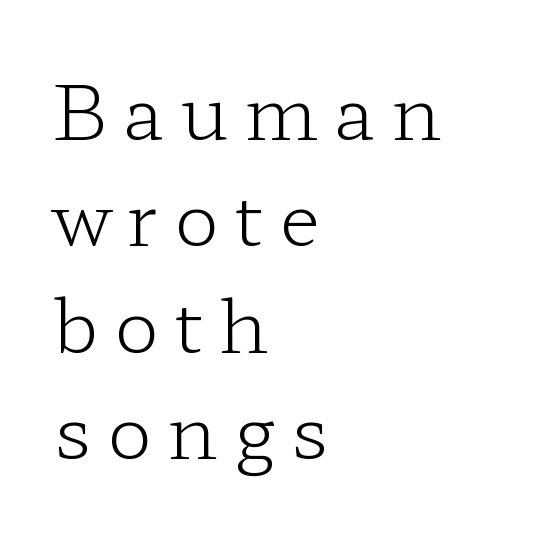
The image shows 75 px light, wide serif type, upright; set left-aligned, normal line spacing (1.42x), unusually wide letter spacing (+0.21 em), not underlined; low stroke contrast and a medium x-height.
